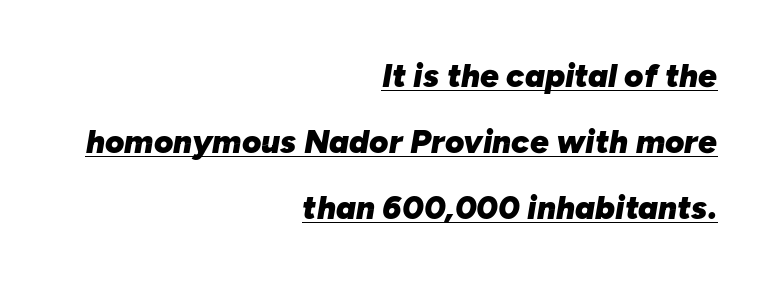
The rendered words wear a rule along their underside. Casual observation: everything's shoved over to the right. Looks like regular typesetting: each glyph gets only the width it needs. Strong, thick strokes mark this as bold type.
